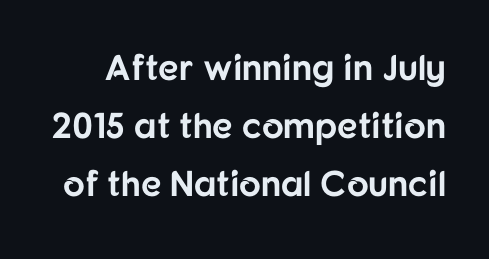
There is no visible air inserted between adjacent glyphs. The type sits square on the baseline with zero lean. The leading is moderate, giving the passage an even texture. Type style note: lacks serifs. The font is running at its bold setting. You could not count columns in this text — the font is proportionally spaced.
